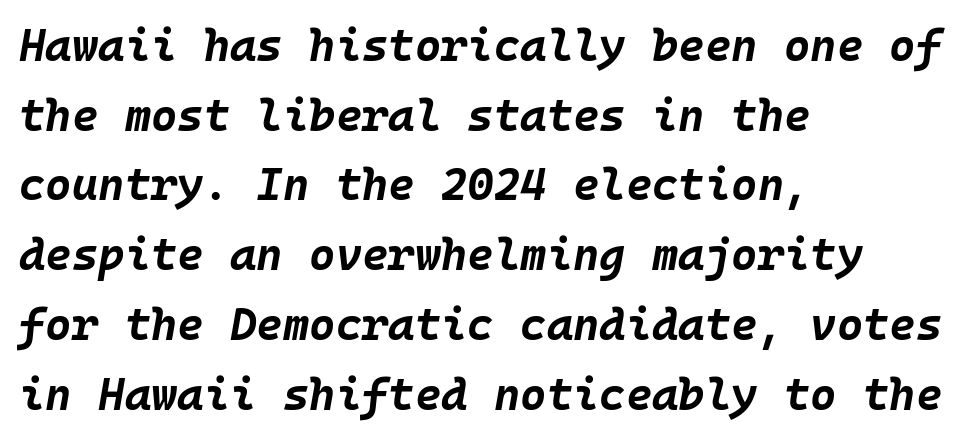
Underlining? Definitely not there. Fixed-width glyphs throughout — classic coding-font behaviour. Does the weight exceed regular? Yes, all the way to bold. If you drew a ruler down the left edge, every line would touch it. The face used here is rendered with its standard letterfit.
